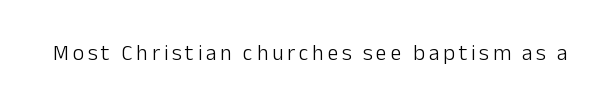
The image shows 22 px text type, upright; set not underlined.
